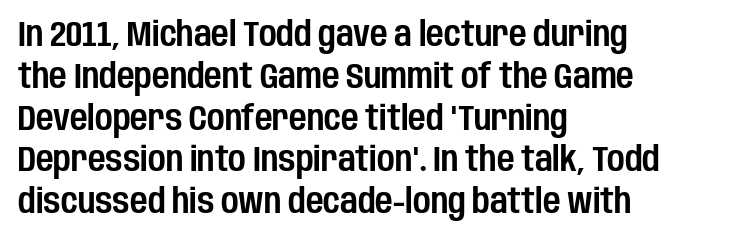
These lines stack with their left ends in a neat column. Here the designer chose a conventional face with non-uniform glyph widths. Just letters on the line, the space beneath them empty. The typography opts for an upright posture over an oblique one.
